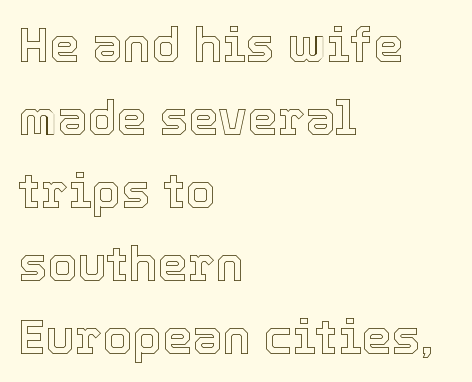
The image shows 48 px text type, upright; set left-aligned, normal line spacing (1.52x), normal letter spacing, not underlined; a medium x-height.
